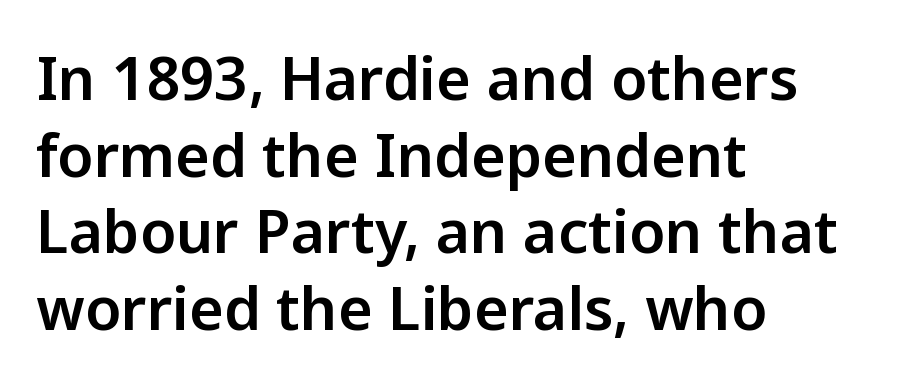
The image shows 59 px sans-serif type, upright; set left-aligned, normal line spacing (1.3x), normal letter spacing, not underlined; low stroke contrast and a medium x-height.
